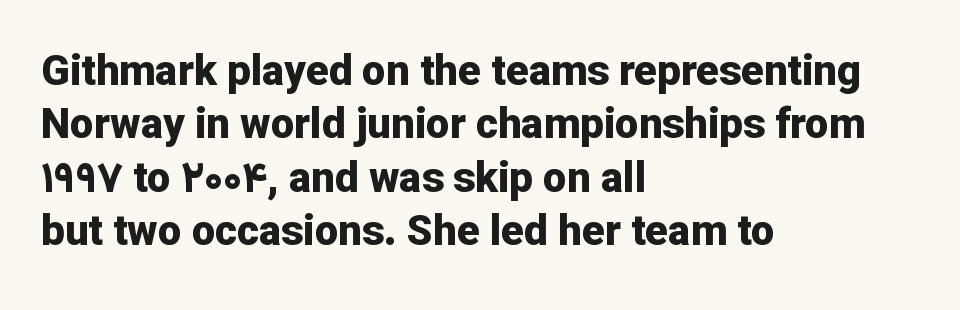
Short note: letters normally spaced. Is this a fixed-width face? No — the glyphs have proportional, varying widths. Interline gaps are of average width in this sample. Does the type have serifs? No, each stem ends abruptly. The letters stand upright; this is a roman face. The sample has been set heavy, in full bold.
